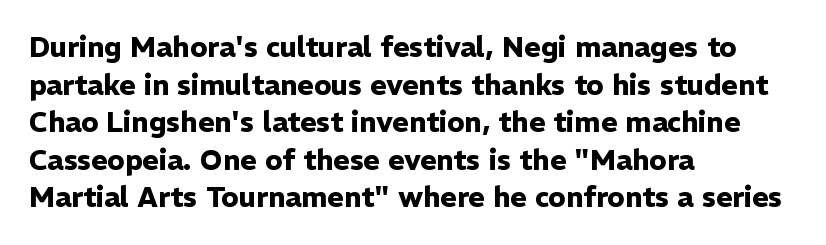
Is this a fixed-width face? No — the glyphs have proportional, varying widths. Alignment: flush left. Look at the tracking — it's just the regular setting, nothing added. The sample has been set heavy, in full bold.
